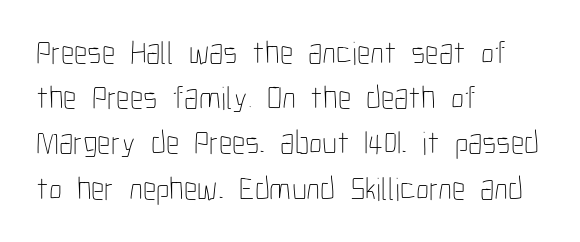
Q: Is the text bold? A: No.
Q: Is the text italic (slanted)? A: No, it is upright.
Q: Is the text underlined? A: No.
Q: How is the paragraph aligned? A: Left-aligned.
Q: Is the spacing between letters normal or unusually wide? A: Normal.
Q: Is the spacing between lines tight, normal or loose? A: Normal.
Q: Width (condensed, normal, or wide)? A: Condensed.
Q: Stroke contrast? A: Low.
Q: x-height? A: Medium.
Q: Monospaced? A: No.
